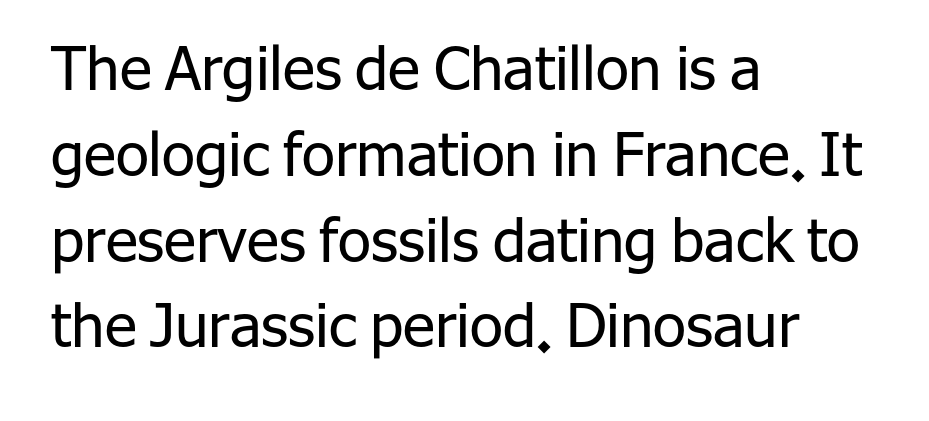
{"serif": "no", "italic": "no", "bold": "no", "weight": "regular", "width": "normal", "stroke_contrast": "low", "x_height": "medium", "monospaced": "no", "underline": "no", "align": "left", "line_spacing": "normal", "line_spacing_ratio": 1.43, "letter_spacing": "normal", "letter_spacing_em": 0.0, "glyph_px": 60}
